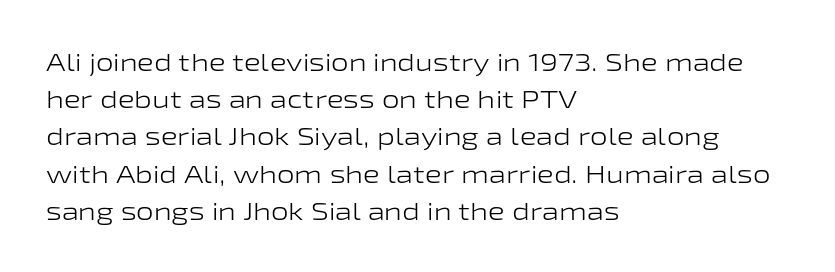
Q: Is the text bold? A: No.
Q: Is the text italic (slanted)? A: No, it is upright.
Q: Is the text underlined? A: No.
Q: How is the paragraph aligned? A: Left-aligned.
Q: Is the spacing between letters normal or unusually wide? A: Normal.
Q: Is the spacing between lines tight, normal or loose? A: Normal.
